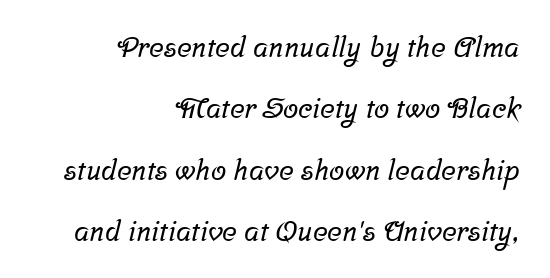
Q: Is the text underlined? A: No.
Q: How is the paragraph aligned? A: Right-aligned.
Q: Is the spacing between letters normal or unusually wide? A: Normal.
Q: Is the spacing between lines tight, normal or loose? A: Loose.
Q: Width (condensed, normal, or wide)? A: Normal.
Q: Stroke contrast? A: Low.
Q: x-height? A: Medium.
Q: Monospaced? A: No.
